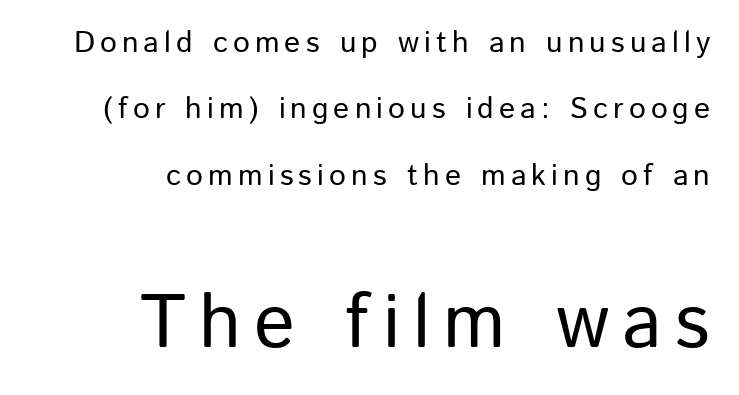
Short and long lines alike share a common ending point at right. The lines are spread far apart with generous leading. Nope, not italic — everything's standing straight. Type size steps up from the first block to the second. Here the designer chose a conventional face with non-uniform glyph widths. Anything drawn beneath the words? Only blank space.
